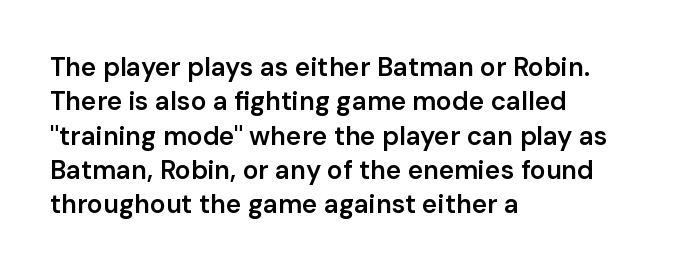
Where is the straight margin? On the left. Short note: letters normally spaced. Lines of text with bare space underneath. On the weight axis this lands at semibold, roughly 600. The passage shown stacks its lines at a standard gap.
